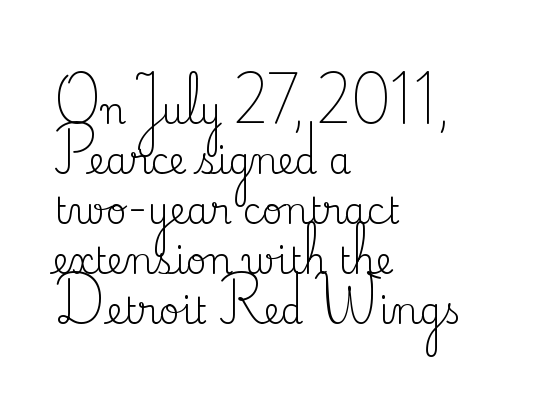
The image shows 36 px regular-weight serif type, upright; set left-aligned, normal line spacing (1.39x), normal letter spacing, not underlined; medium stroke contrast and a small x-height.
